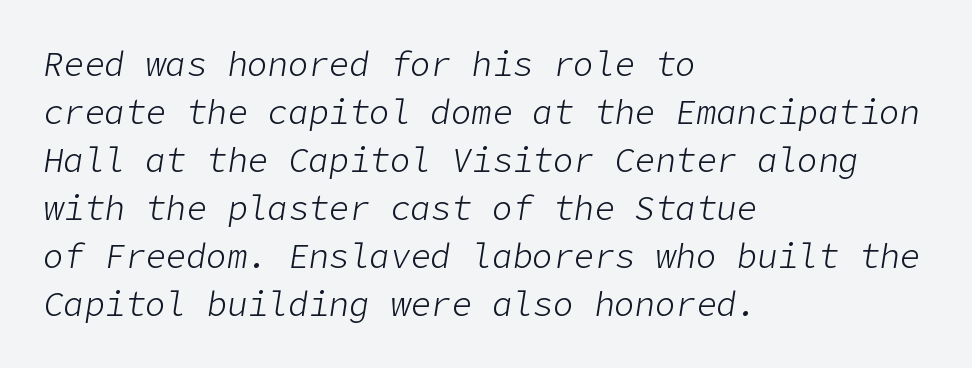
Tall strokes in this sample are angled rather than plumb. The weight tops out at a normal text grade. Clear beneath every line of the passage. Typeset ragged right — the left edge is the straight one. These lines sit exactly where default settings would place them.
